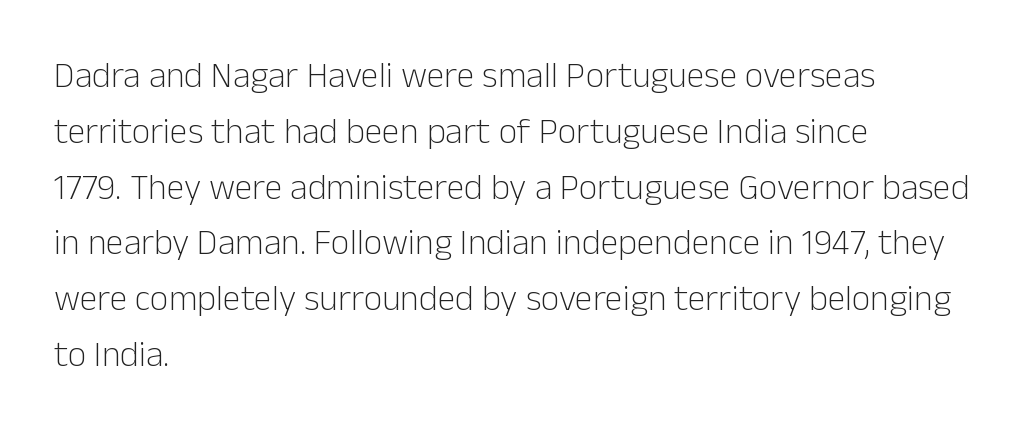
This sample has the flowing, uneven cadence of proportional lettering. In terms of letterspacing, this is plain default setting. A normal amount of white space separates one row of letters from the next. The glyphs in this specimen are sans serif. Type without underlining.
